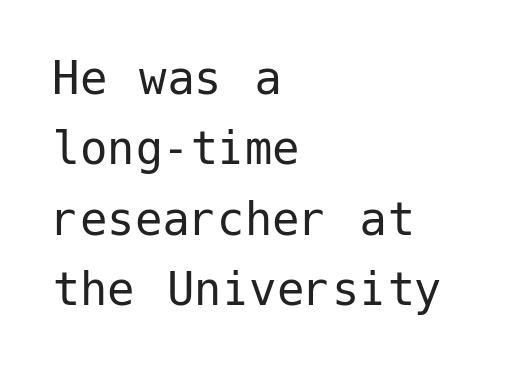
Default kerning and tracking; the words read as compact shapes. Is there any slant? The stems are plumb. No letter is thick-stroked: the sample isn't bold. To sum up the face: it is a sans, with no serifs.
